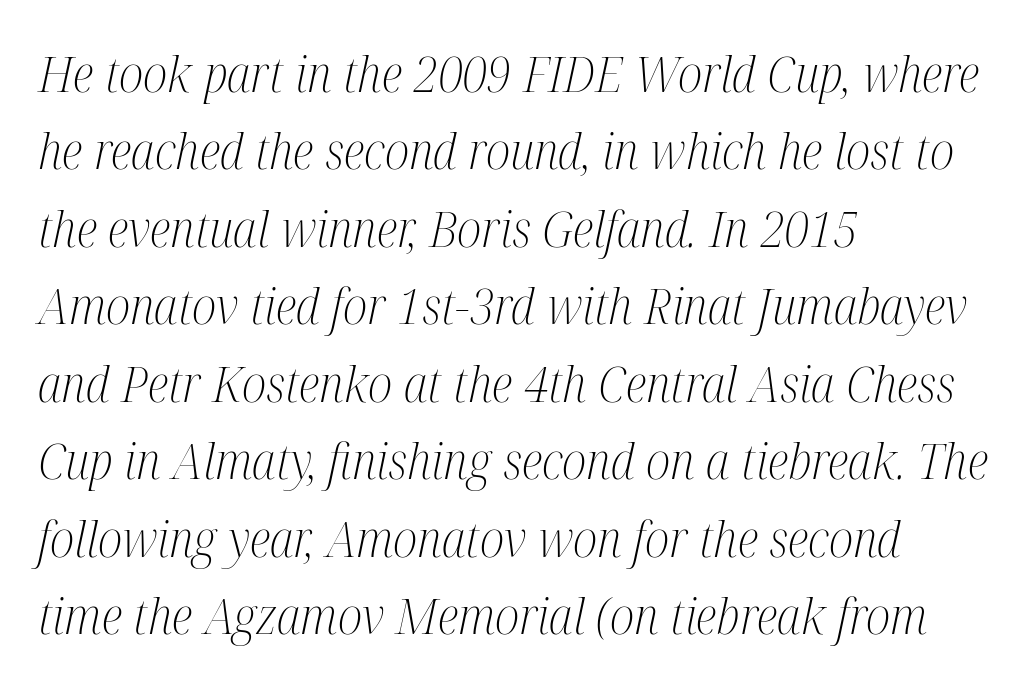
Q: Is the text bold? A: No.
Q: Is the text italic (slanted)? A: Yes, it leans right by about 12 degrees.
Q: Is the typeface a serif or a sans-serif typeface? A: Serif.
Q: Is the text underlined? A: No.
Q: How is the paragraph aligned? A: Left-aligned.
Q: Is the spacing between letters normal or unusually wide? A: Normal.
Q: Is the spacing between lines tight, normal or loose? A: Normal.
Q: Width (condensed, normal, or wide)? A: Condensed.
Q: Stroke contrast? A: Medium.
Q: x-height? A: Medium.
Q: Monospaced? A: No.
